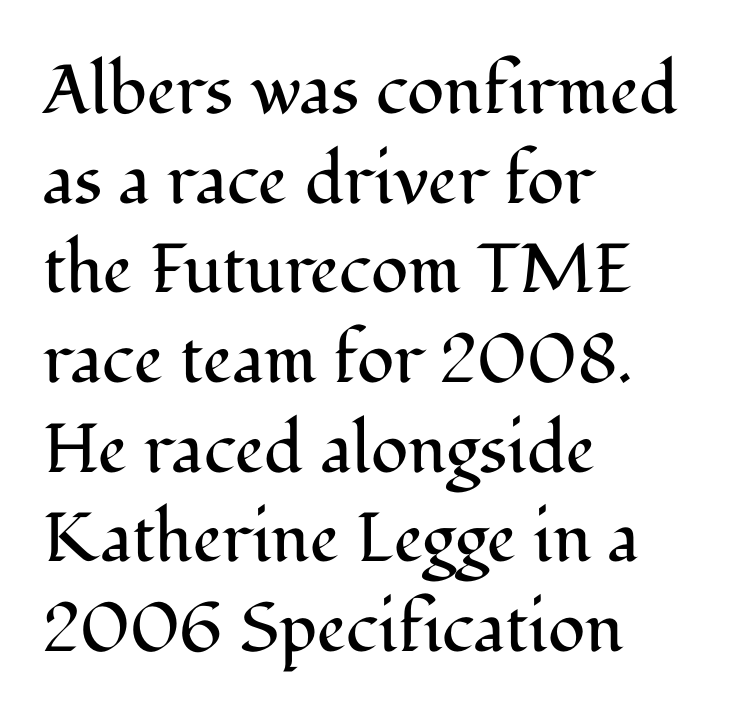
{"serif": "yes", "italic": "no", "bold": "no", "weight": "regular", "width": "normal", "stroke_contrast": "medium", "x_height": "medium", "monospaced": "no", "underline": "no", "align": "left", "line_spacing": "normal", "line_spacing_ratio": 1.3, "letter_spacing": "normal", "letter_spacing_em": 0.0, "glyph_px": 69}
